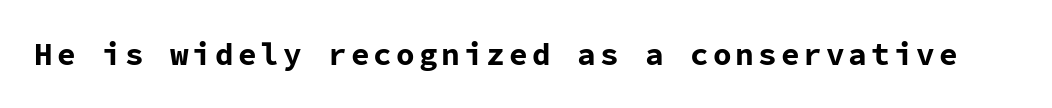
The image shows 31 px bold sans-serif type, upright, monospaced; set not underlined; low stroke contrast and a medium x-height.
